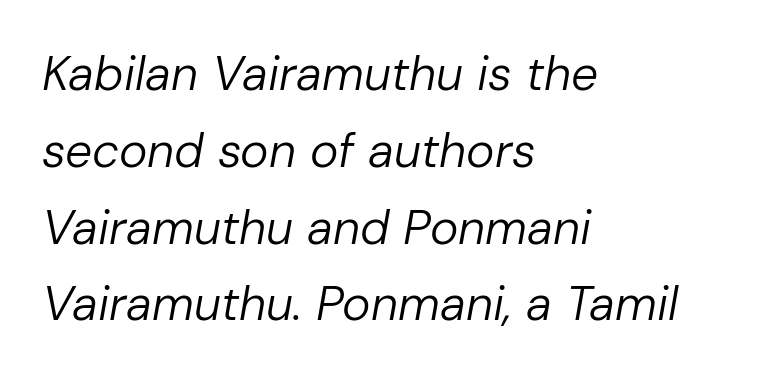
The image shows 48 px regular-weight type, italic (leaning right); set left-aligned, normal line spacing (1.6x), normal letter spacing, not underlined; low stroke contrast and a medium x-height.
